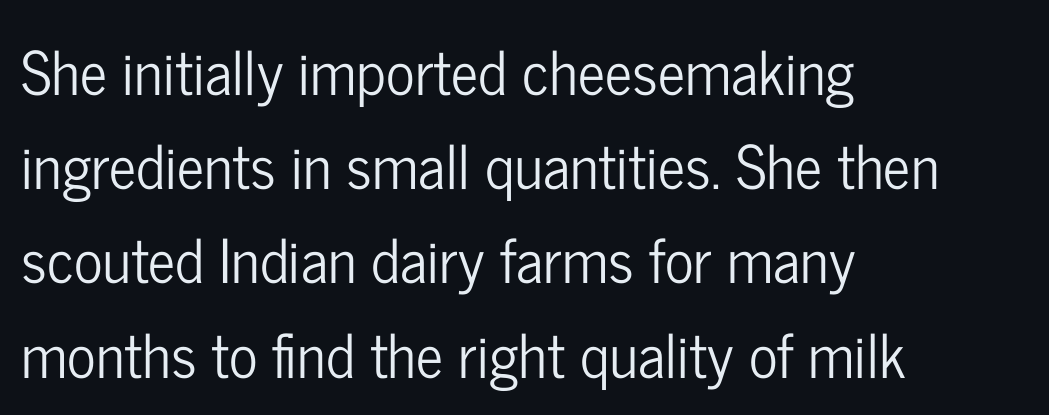
Q: Is the text italic (slanted)? A: No, it is upright.
Q: Is the typeface a serif or a sans-serif typeface? A: Sans-serif.
Q: Is the text underlined? A: No.
Q: How is the paragraph aligned? A: Left-aligned.
Q: Is the spacing between letters normal or unusually wide? A: Normal.
Q: Is the spacing between lines tight, normal or loose? A: Normal.
Q: Width (condensed, normal, or wide)? A: Condensed.
Q: Stroke contrast? A: Low.
Q: x-height? A: Medium.
Q: Monospaced? A: No.
